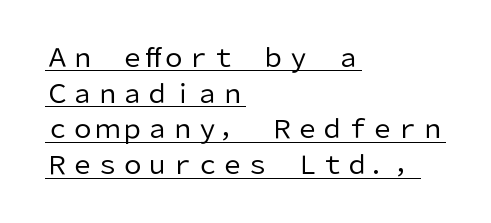
Q: Is the text bold? A: No.
Q: Is the text italic (slanted)? A: No, it is upright.
Q: Is the text underlined? A: Yes.
Q: How is the paragraph aligned? A: Left-aligned.
Q: Is the spacing between letters normal or unusually wide? A: Normal.
Q: Is the spacing between lines tight, normal or loose? A: Normal.
